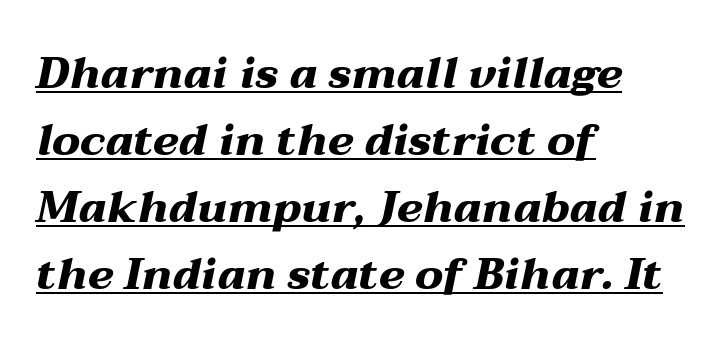
The image shows 44 px heavy, wide type, italic (leaning right); set left-aligned, normal line spacing (1.52x), normal letter spacing, underlined; medium stroke contrast and a medium x-height.
